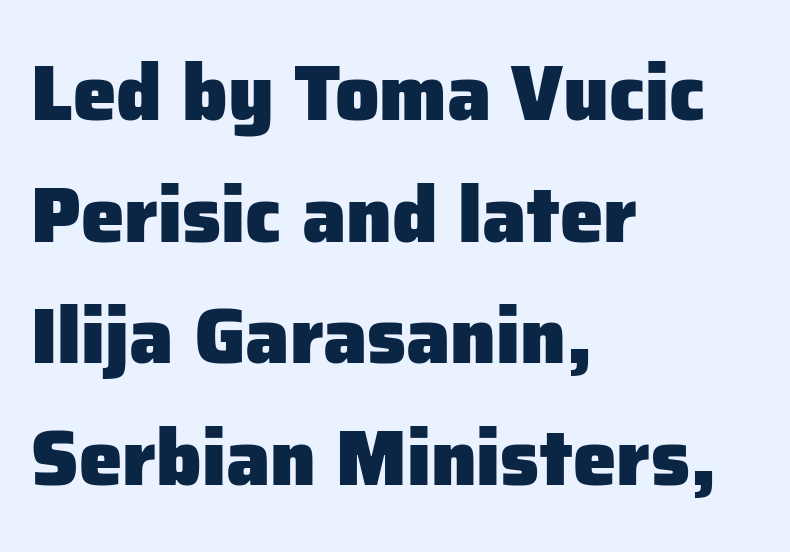
{"serif": "no", "italic": "no", "bold": "yes", "weight": "heavy", "width": "normal", "stroke_contrast": "low", "x_height": "medium", "monospaced": "no", "underline": "no", "align": "left", "line_spacing": "normal", "line_spacing_ratio": 1.56, "letter_spacing": "normal", "letter_spacing_em": 0.0, "glyph_px": 78}
